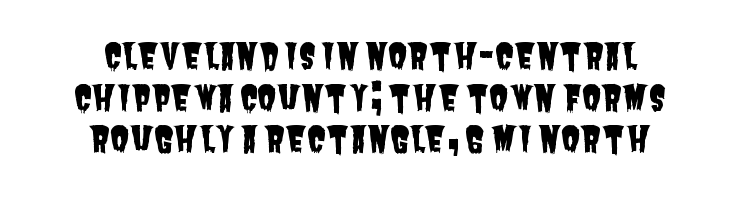
The image shows 35 px condensed sans-serif type; set centered, line spacing 1.19x, normal letter spacing, not underlined; low stroke contrast and a large x-height.
